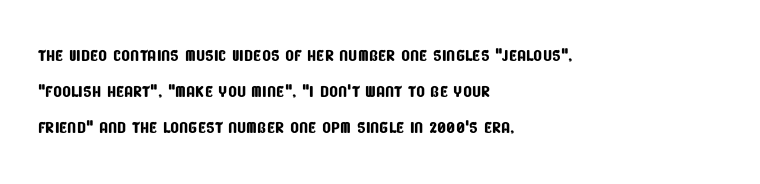
Compared with typical paragraphs, the rows here are spaced about the same. Short note: letters normally spaced. Visually the block forms a straight wall on the left and a jagged coastline on the right. The gap between lines stays unmarked.
